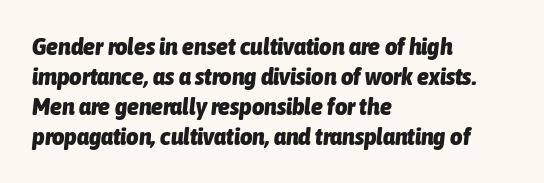
{"italic": "yes", "lean": "right", "slant_degrees": 6, "bold": "yes", "underline": "no", "align": "left", "line_spacing": "normal", "line_spacing_ratio": 1.25, "letter_spacing": "normal", "letter_spacing_em": 0.0, "glyph_px": 24}
